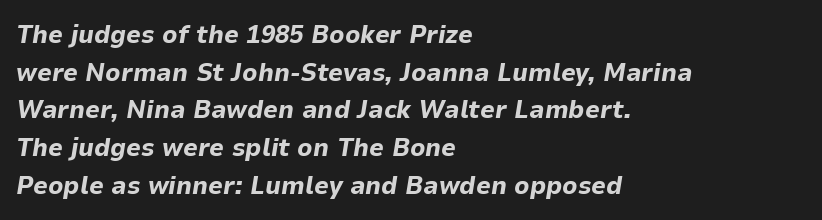
{"italic": "yes", "lean": "right", "slant_degrees": 9, "bold": "yes", "underline": "no", "align": "left", "line_spacing": "normal", "line_spacing_ratio": 1.45, "letter_spacing": "normal", "letter_spacing_em": 0.0, "glyph_px": 26}
